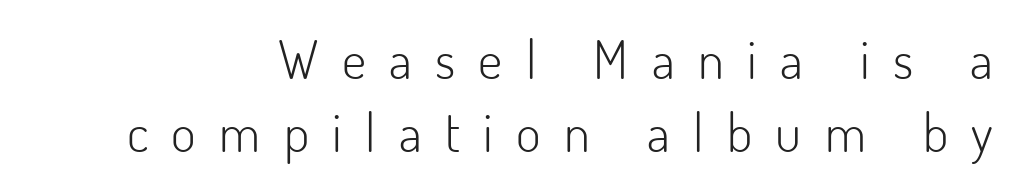
{"serif": "no", "italic": "no", "bold": "no", "weight": "light", "width": "normal", "stroke_contrast": "low", "x_height": "small", "monospaced": "no", "underline": "no", "line_spacing": "normal", "line_spacing_ratio": 1.37, "letter_spacing": "wide", "letter_spacing_em": 0.44, "glyph_px": 53}
